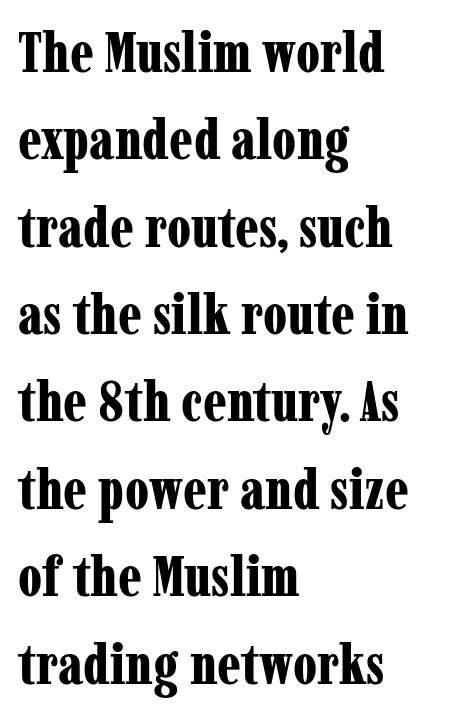
Q: Is the text bold? A: Yes.
Q: Is the text italic (slanted)? A: No, it is upright.
Q: Is the typeface a serif or a sans-serif typeface? A: Serif.
Q: Is the text underlined? A: No.
Q: How is the paragraph aligned? A: Left-aligned.
Q: Is the spacing between letters normal or unusually wide? A: Normal.
Q: Is the spacing between lines tight, normal or loose? A: Normal.
Q: Width (condensed, normal, or wide)? A: Condensed.
Q: Stroke contrast? A: Low.
Q: x-height? A: Medium.
Q: Monospaced? A: No.
